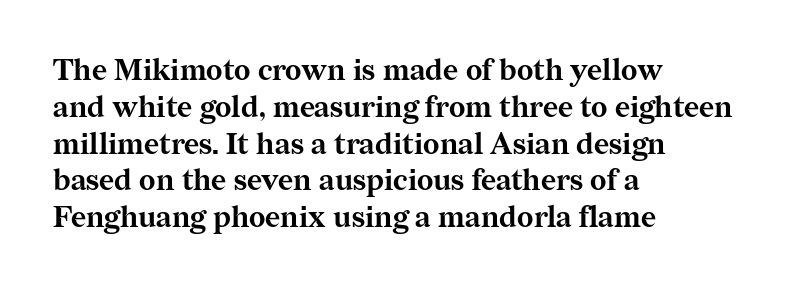
{"serif": "yes", "italic": "no", "bold": "yes", "weight": "bold", "width": "normal", "stroke_contrast": "medium", "x_height": "medium", "monospaced": "no", "underline": "no", "align": "left", "line_spacing": "normal", "line_spacing_ratio": 1.27, "letter_spacing": "normal", "letter_spacing_em": 0.0, "glyph_px": 29}
